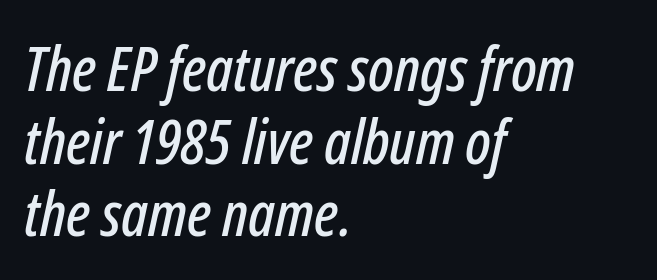
Do the characters align in a grid? No, the font is proportional. Descenders hang freely into open space. The ragged edge is on the right, which tells us the setting is flush left. Honestly, the letter spacing is just normal — you wouldn't notice it. The typography opts for an oblique posture over an upright one.
